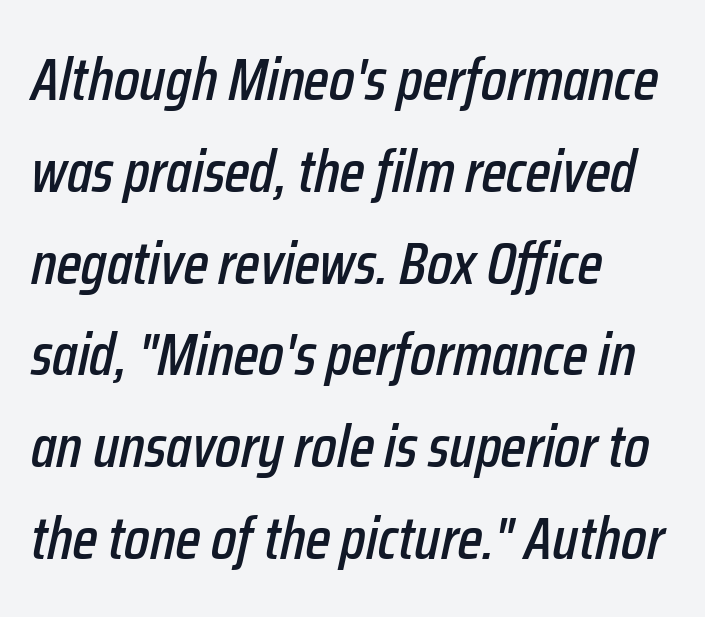
Q: Is the text italic (slanted)? A: Yes, it leans right by about 12 degrees.
Q: Is the text underlined? A: No.
Q: How is the paragraph aligned? A: Left-aligned.
Q: Is the spacing between letters normal or unusually wide? A: Normal.
Q: Is the spacing between lines tight, normal or loose? A: Normal.
Q: Width (condensed, normal, or wide)? A: Condensed.
Q: Stroke contrast? A: Low.
Q: x-height? A: Medium.
Q: Monospaced? A: No.
